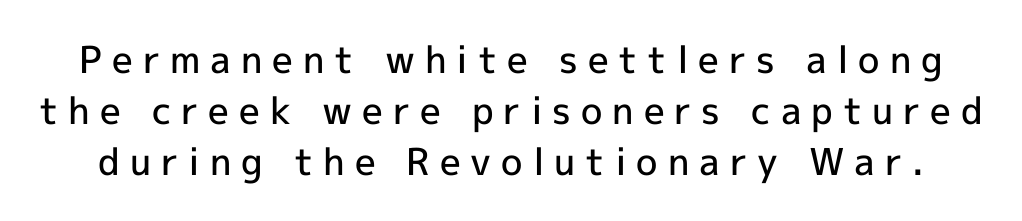
{"serif": "no", "italic": "no", "bold": "semi", "weight": "semibold", "width": "normal", "x_height": "medium", "monospaced": "no", "underline": "no", "line_spacing": "normal", "line_spacing_ratio": 1.38, "letter_spacing": "wide", "letter_spacing_em": 0.27, "glyph_px": 37}
